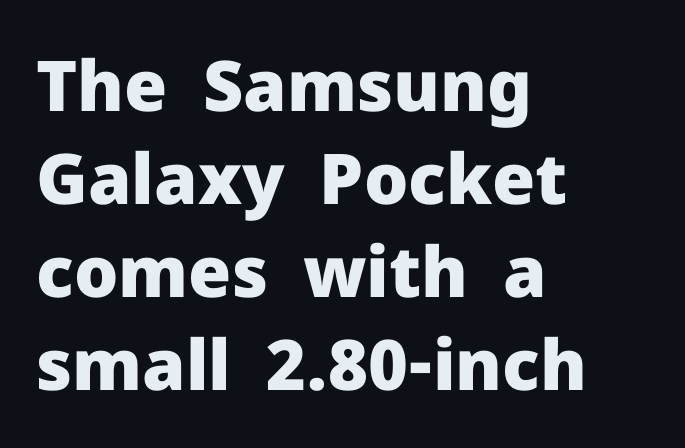
{"serif": "no", "italic": "no", "bold": "yes", "weight": "heavy", "width": "normal", "stroke_contrast": "low", "x_height": "medium", "monospaced": "no", "underline": "no", "align": "left", "line_spacing": "normal", "line_spacing_ratio": 1.33, "letter_spacing": "normal", "letter_spacing_em": 0.0, "glyph_px": 70}
